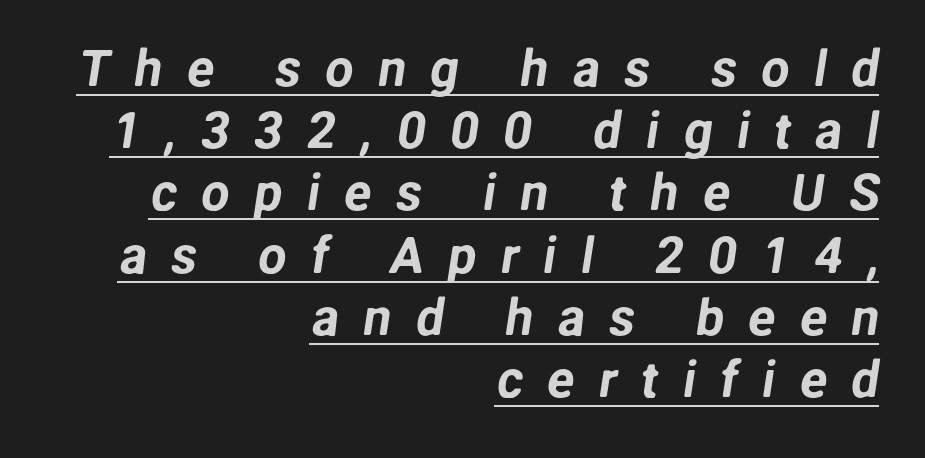
{"serif": "no", "width": "normal", "stroke_contrast": "low", "x_height": "medium", "monospaced": "no", "underline": "yes", "align": "right", "line_spacing_ratio": 1.22, "letter_spacing": "wide", "letter_spacing_em": 0.47, "glyph_px": 51}
